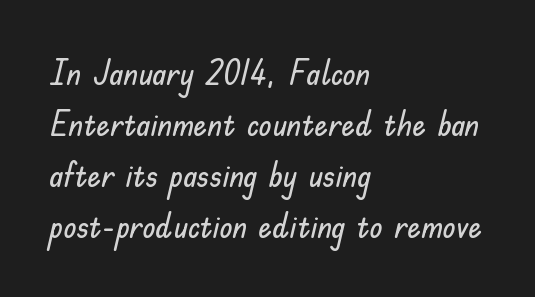
The rendering anchors every line to the left-hand side. Here the designer chose a conventional face with non-uniform glyph widths. This rendering employs a face without finishing strokes, i.e., a sans-serif. A typesetter would call this leading conventional body-copy spacing. The letters sit at their default tracking, neither squeezed nor spread. Nobody drew a line under any word here.
